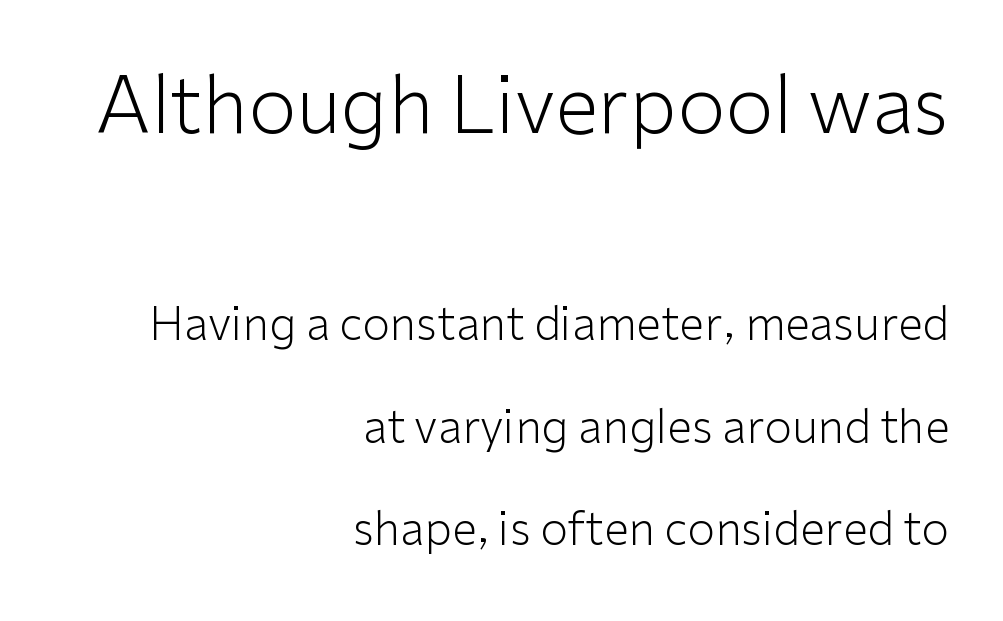
{"serif": "no", "italic": "no", "bold": "no", "weight": "light", "width": "normal", "stroke_contrast": "low", "x_height": "medium", "monospaced": "no", "underline": "no", "align": "right", "line_spacing": "loose", "line_spacing_ratio": 2.28, "letter_spacing": "normal", "letter_spacing_em": 0.0, "larger_block": "first", "size_ratio": 1.73, "glyph_px": 78}
